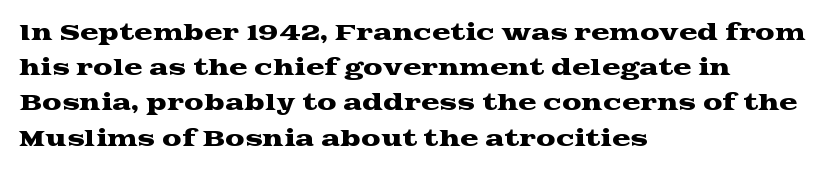
Q: Is the text italic (slanted)? A: No, it is upright.
Q: Is the text underlined? A: No.
Q: How is the paragraph aligned? A: Left-aligned.
Q: Is the spacing between letters normal or unusually wide? A: Normal.
Q: Is the spacing between lines tight, normal or loose? A: Normal.
